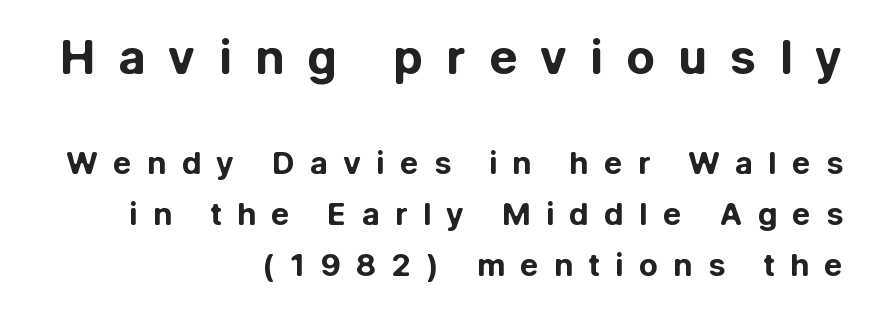
The image shows 47 px bold sans-serif type, upright; set right-aligned, normal line spacing (1.65x), unusually wide letter spacing (+0.49 em), not underlined; the first (top) block is 1.52x larger; low stroke contrast and a medium x-height.
